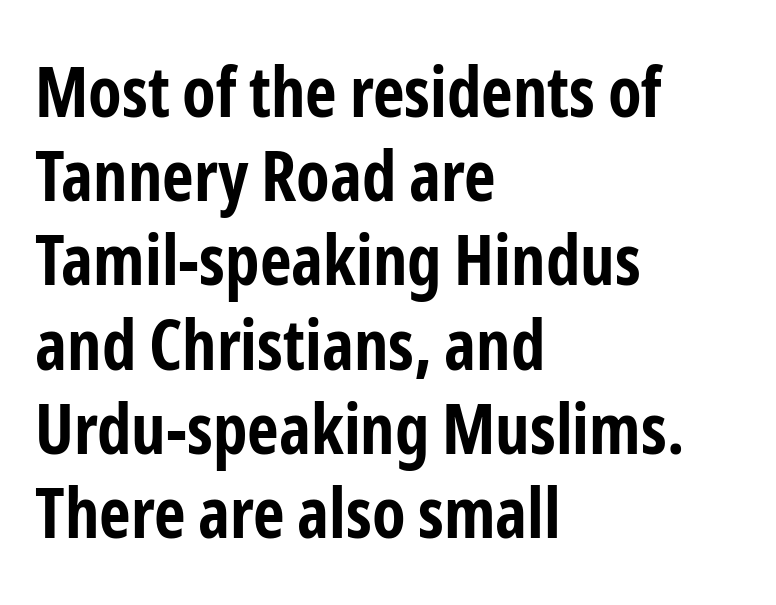
The area under the type is left untouched. As a designer I'd log this as weight 700, bold. Characters remain perfectly vertical along every line. I'd call this a sans setting — the letters go barefoot. The rendering keeps characters at their native spacing.
